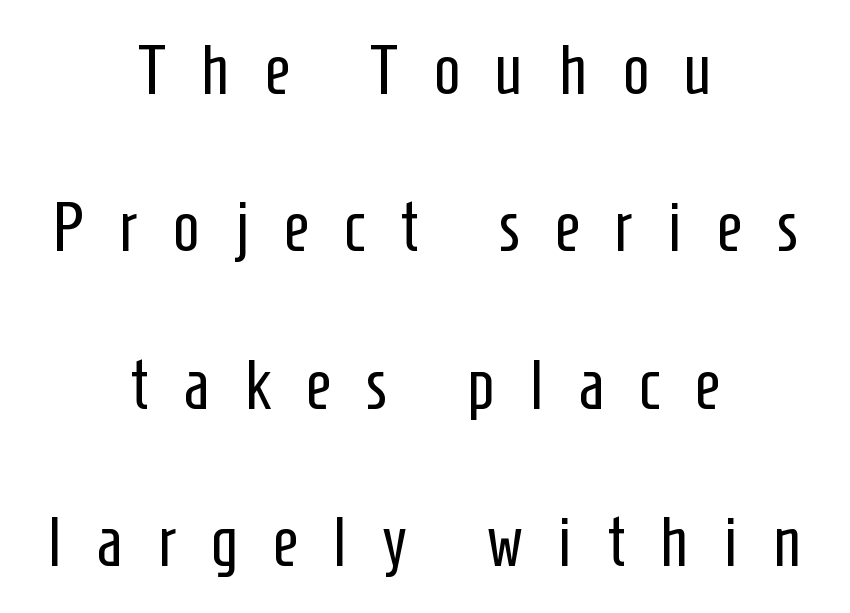
The image shows 70 px regular-weight, condensed sans-serif type, upright; set centered, loose line spacing (2.25x), unusually wide letter spacing (+0.5 em), not underlined; low stroke contrast and a medium x-height.
